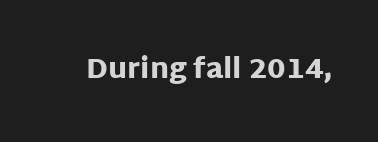
This is heavy type, rendered in bold. The font family rendered here belongs to the sans-serif group. Proportional: the letters do not fall into vertical columns. Inter-character spacing is left at the font's built-in metrics. Each row of text sits above clean, open space.
